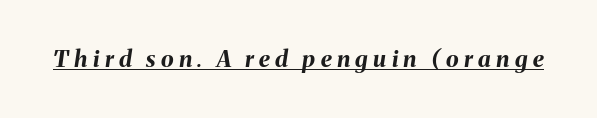
The image shows 23 px bold type, italic (leaning right); set unusually wide letter spacing (+0.23 em), underlined.
